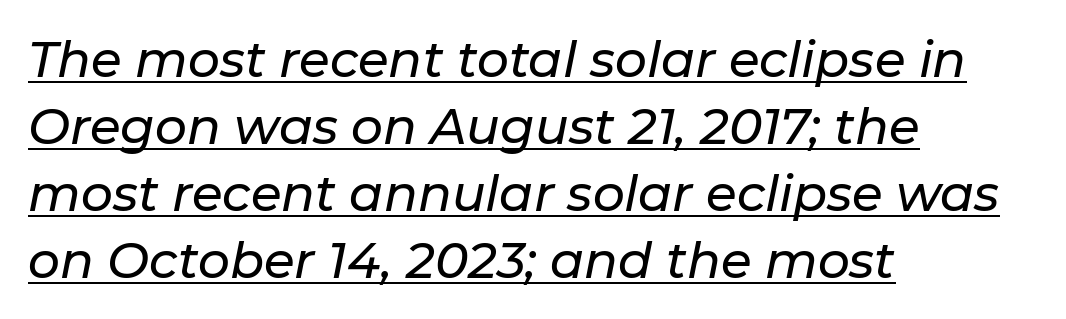
The face used here is rendered with its standard letterfit. The passage is arranged the way most books set body copy — flush left. The rendering uses the underline text-decoration. The leading is moderate, giving the passage an even texture.
